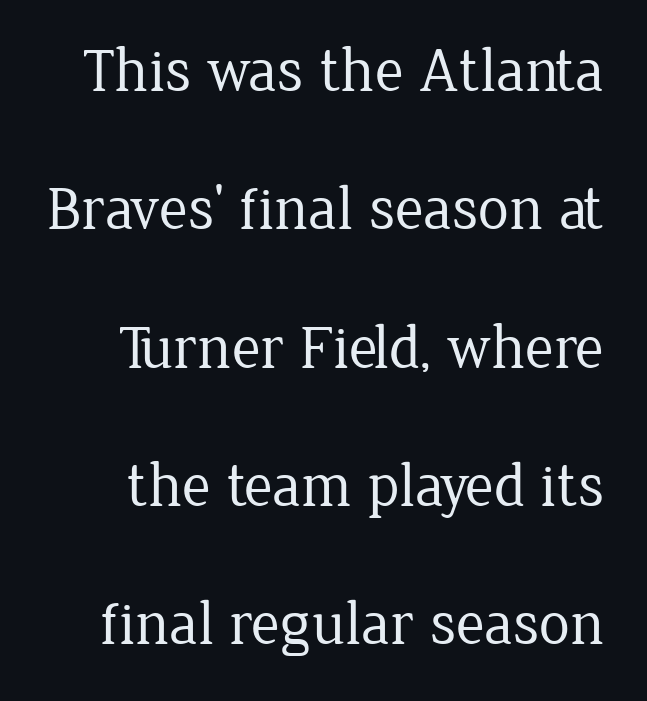
Words float on clear page, feet unadorned. Compared with typical paragraphs, the rows here are farther apart. Students, note that the glyphs here touch the page at normal intervals. Each letter keeps its own natural width here, so spacing adapts to shape. No italicization has been applied; the sample stays upright. Stroke mass is kept to a normal reading level or below.
